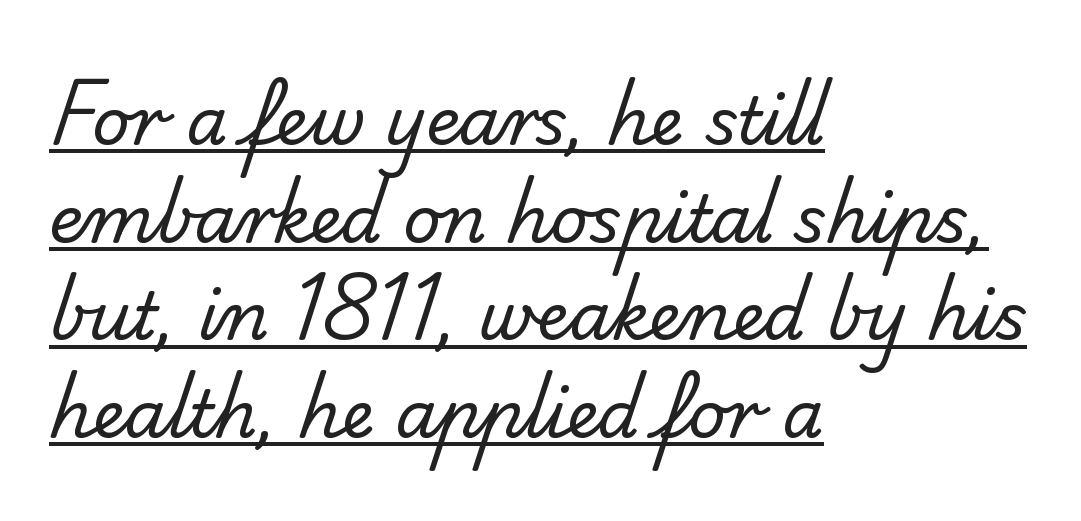
Q: Is the text bold? A: No.
Q: Is the typeface a serif or a sans-serif typeface? A: Sans-serif.
Q: Is the text underlined? A: Yes.
Q: How is the paragraph aligned? A: Left-aligned.
Q: Is the spacing between letters normal or unusually wide? A: Normal.
Q: Is the spacing between lines tight, normal or loose? A: Normal.
Q: Width (condensed, normal, or wide)? A: Normal.
Q: Stroke contrast? A: Low.
Q: x-height? A: Small.
Q: Monospaced? A: No.
